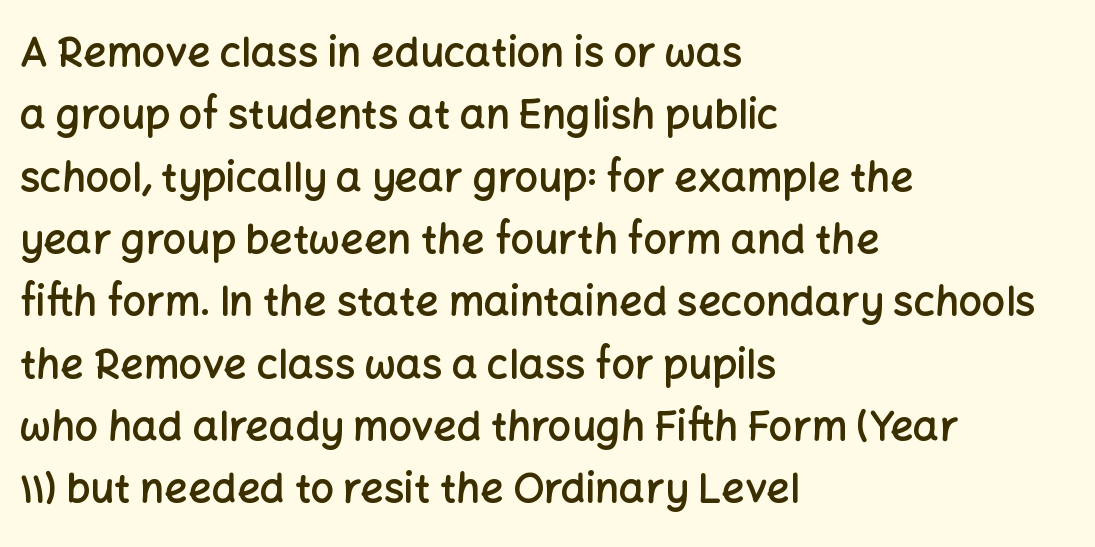
{"serif": "no", "italic": "no", "bold": "semi", "weight": "semibold", "width": "normal", "stroke_contrast": "low", "x_height": "medium", "monospaced": "no", "underline": "no", "align": "left", "line_spacing": "normal", "line_spacing_ratio": 1.52, "letter_spacing": "normal", "letter_spacing_em": 0.0, "glyph_px": 41}
